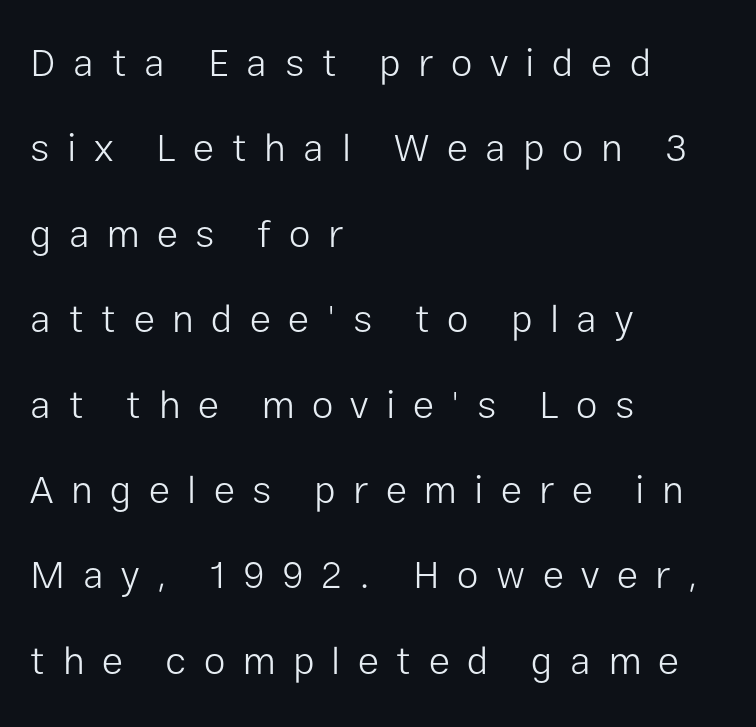
{"serif": "no", "italic": "no", "bold": "no", "weight": "light", "width": "normal", "stroke_contrast": "low", "x_height": "medium", "monospaced": "no", "underline": "no", "align": "left", "line_spacing": "loose", "line_spacing_ratio": 2.19, "letter_spacing": "wide", "letter_spacing_em": 0.45, "glyph_px": 39}
